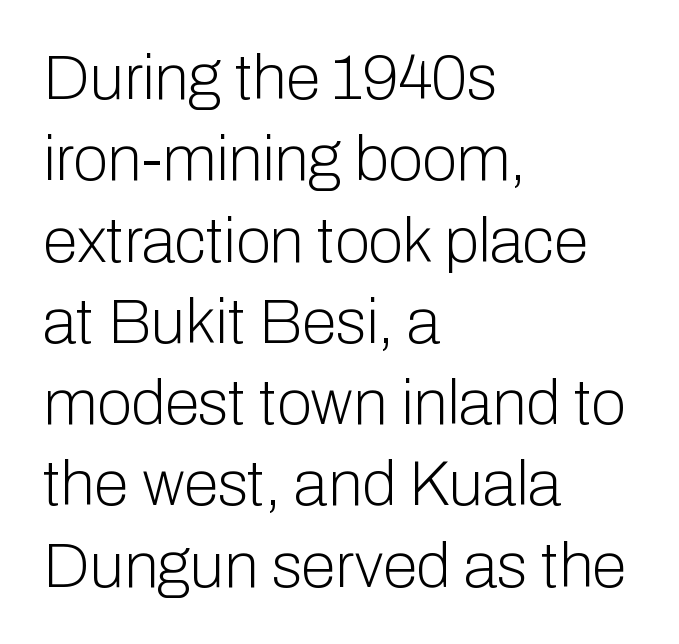
The glyphs in this specimen are sans serif. This sample has the flowing, uneven cadence of proportional lettering. Tall strokes in this sample are plumb rather than angled. The space between consecutive lines is moderate. Line starts are locked; line ends wander. Underline: absent.
